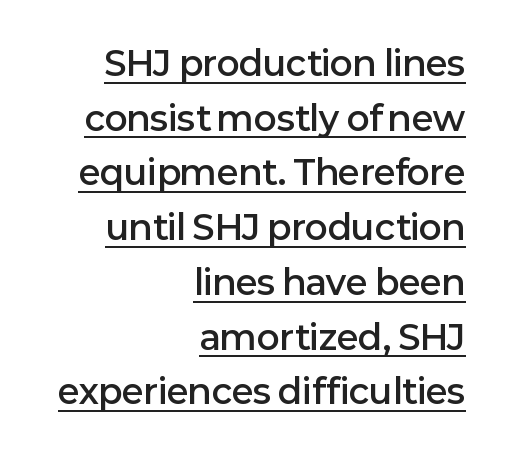
The image shows 34 px semibold sans-serif type, upright; set right-aligned, normal line spacing (1.61x), normal letter spacing, underlined; low stroke contrast and a medium x-height.
